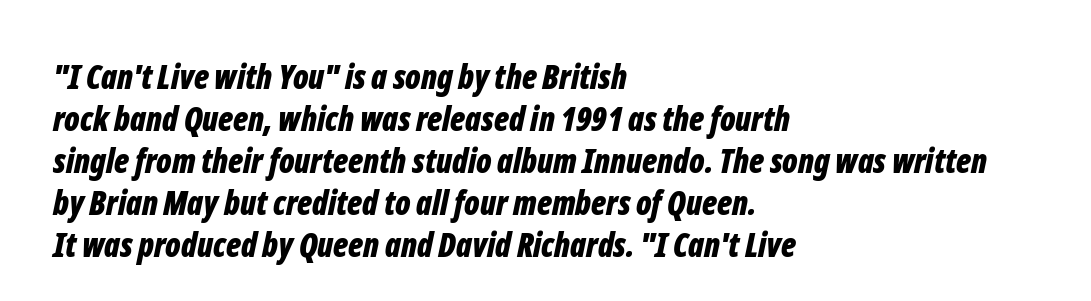
{"italic": "yes", "lean": "right", "slant_degrees": 12, "bold": "yes", "weight": "bold", "width": "condensed", "stroke_contrast": "low", "x_height": "medium", "monospaced": "no", "underline": "no", "align": "left", "line_spacing": "normal", "line_spacing_ratio": 1.27, "letter_spacing": "normal", "letter_spacing_em": 0.0, "glyph_px": 33}
